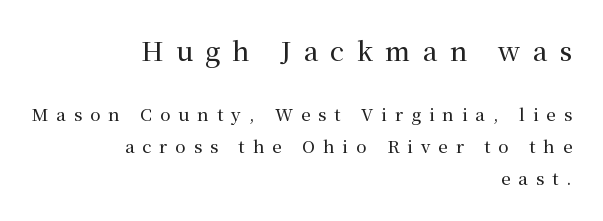
The image shows 26 px text type, upright; set right-aligned, line spacing 1.88x, unusually wide letter spacing (+0.47 em), not underlined; the first (top) block is 1.53x larger.
